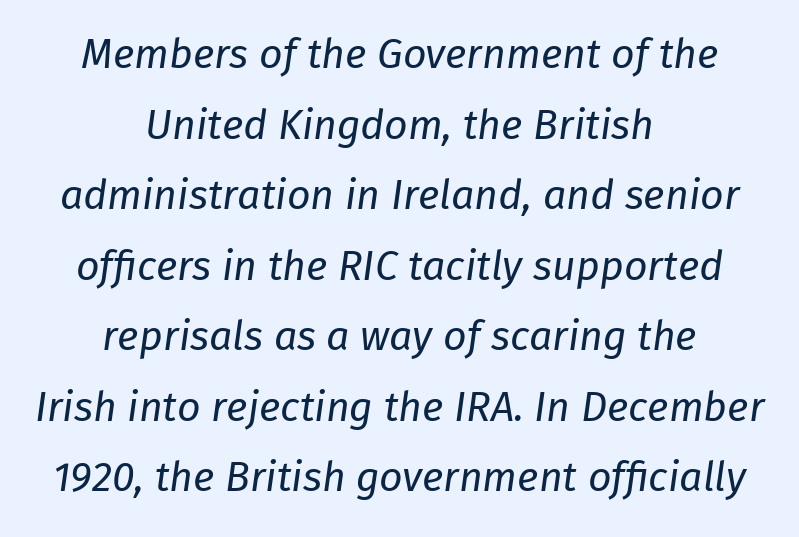
Q: Is the text bold? A: No.
Q: Is the text italic (slanted)? A: Yes, it leans right by about 8 degrees.
Q: Is the text underlined? A: No.
Q: How is the paragraph aligned? A: Centered.
Q: Is the spacing between letters normal or unusually wide? A: Normal.
Q: Width (condensed, normal, or wide)? A: Normal.
Q: Stroke contrast? A: Low.
Q: x-height? A: Medium.
Q: Monospaced? A: No.
